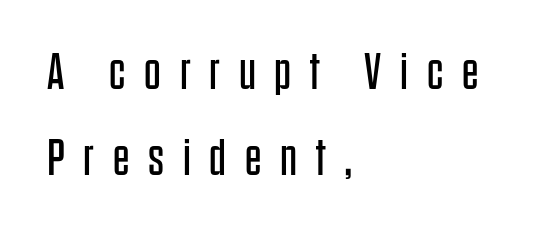
Q: Is the text bold? A: No.
Q: Is the text italic (slanted)? A: No, it is upright.
Q: Is the typeface a serif or a sans-serif typeface? A: Sans-serif.
Q: Is the text underlined? A: No.
Q: How is the paragraph aligned? A: Left-aligned.
Q: Is the spacing between letters normal or unusually wide? A: Unusually wide.
Q: Is the spacing between lines tight, normal or loose? A: Normal.
Q: Width (condensed, normal, or wide)? A: Condensed.
Q: Stroke contrast? A: Low.
Q: x-height? A: Large.
Q: Monospaced? A: No.
